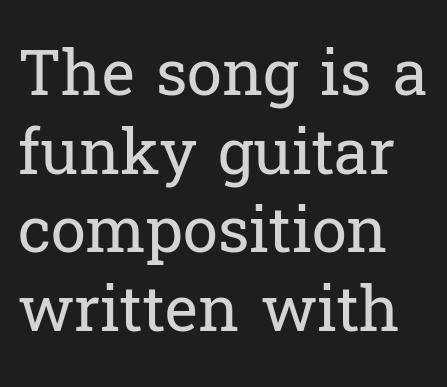
Q: Is the text bold? A: No.
Q: Is the text italic (slanted)? A: No, it is upright.
Q: Is the typeface a serif or a sans-serif typeface? A: Serif.
Q: Is the text underlined? A: No.
Q: How is the paragraph aligned? A: Left-aligned.
Q: Is the spacing between letters normal or unusually wide? A: Normal.
Q: Is the spacing between lines tight, normal or loose? A: Normal.
Q: Width (condensed, normal, or wide)? A: Normal.
Q: Stroke contrast? A: Low.
Q: x-height? A: Medium.
Q: Monospaced? A: No.
